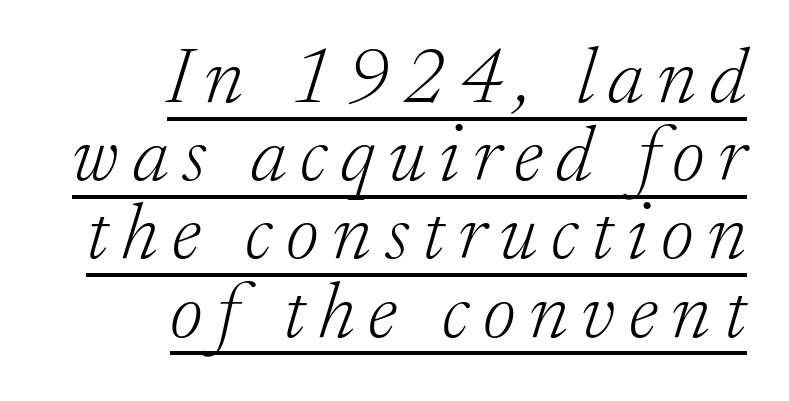
The axis of the letterforms is tilted away from vertical. Leftover space on each line is placed entirely before the opening word. Regarding leading, the lines here are crowded together. Quick note: underline on.
